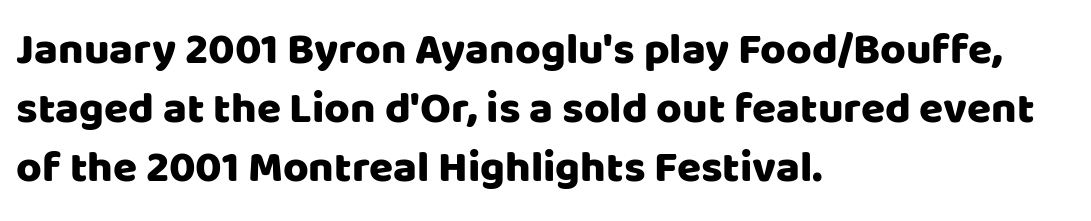
Q: Is the text italic (slanted)? A: No, it is upright.
Q: Is the typeface a serif or a sans-serif typeface? A: Sans-serif.
Q: Is the text underlined? A: No.
Q: How is the paragraph aligned? A: Left-aligned.
Q: Is the spacing between letters normal or unusually wide? A: Normal.
Q: Is the spacing between lines tight, normal or loose? A: Normal.
Q: Width (condensed, normal, or wide)? A: Normal.
Q: Stroke contrast? A: Low.
Q: x-height? A: Large.
Q: Monospaced? A: No.
